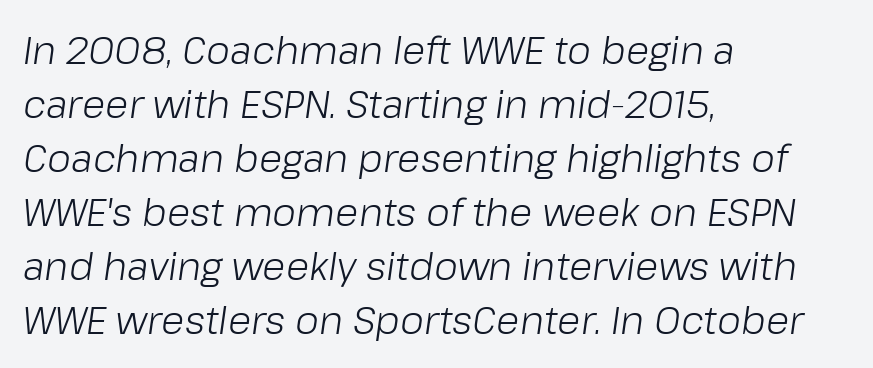
Q: Is the text bold? A: No.
Q: Is the text italic (slanted)? A: Yes, it leans right by about 8 degrees.
Q: Is the text underlined? A: No.
Q: How is the paragraph aligned? A: Left-aligned.
Q: Is the spacing between letters normal or unusually wide? A: Normal.
Q: Is the spacing between lines tight, normal or loose? A: Normal.
Q: Width (condensed, normal, or wide)? A: Normal.
Q: Stroke contrast? A: Low.
Q: x-height? A: Medium.
Q: Monospaced? A: No.
